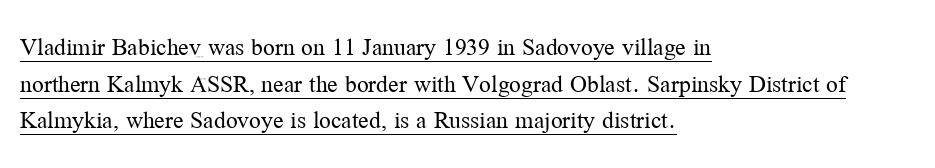
Q: Is the text bold? A: No.
Q: Is the text italic (slanted)? A: No, it is upright.
Q: Is the text underlined? A: Yes.
Q: How is the paragraph aligned? A: Left-aligned.
Q: Is the spacing between letters normal or unusually wide? A: Normal.
Q: Is the spacing between lines tight, normal or loose? A: Normal.
